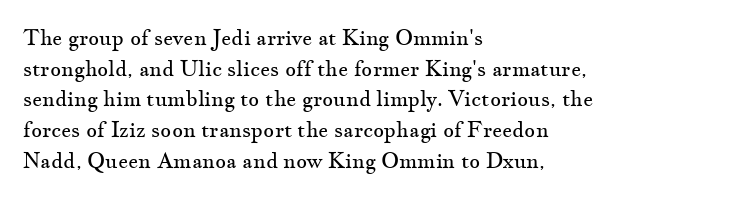
{"italic": "no", "bold": "no", "underline": "no", "align": "left", "line_spacing": "normal", "line_spacing_ratio": 1.46, "letter_spacing": "normal", "letter_spacing_em": 0.0, "glyph_px": 21}
